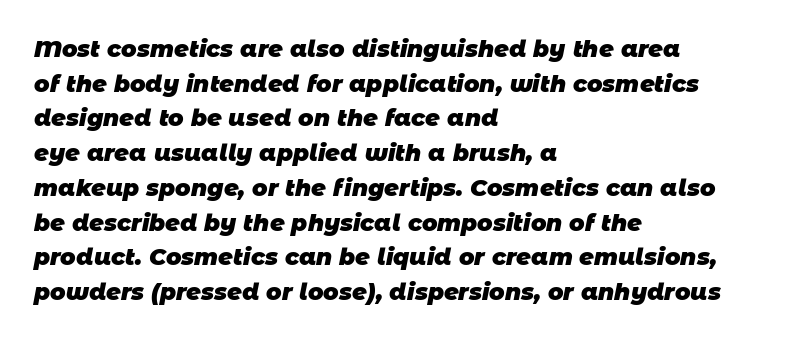
Q: Is the text bold? A: Yes.
Q: Is the text underlined? A: No.
Q: How is the paragraph aligned? A: Left-aligned.
Q: Is the spacing between letters normal or unusually wide? A: Normal.
Q: Is the spacing between lines tight, normal or loose? A: Normal.
